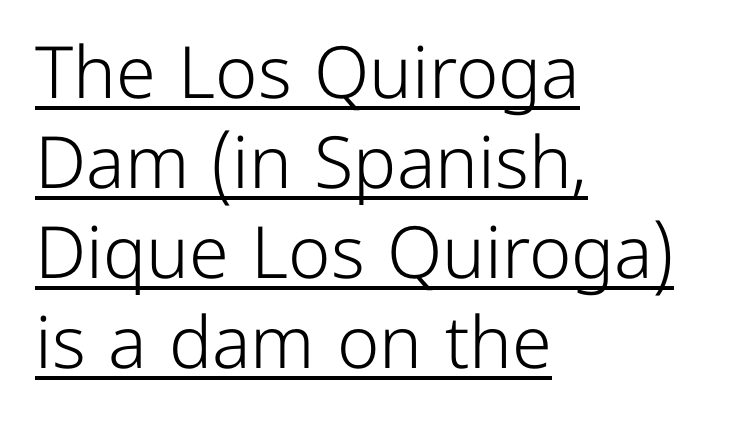
The image shows 72 px light sans-serif type, upright; set left-aligned, normal line spacing (1.25x), normal letter spacing, underlined; low stroke contrast and a medium x-height.
